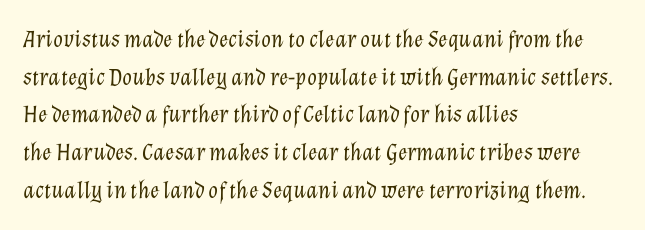
{"italic": "yes", "lean": "right", "slant_degrees": 12, "bold": "no", "underline": "no", "align": "left", "line_spacing": "normal", "line_spacing_ratio": 1.51, "letter_spacing": "normal", "letter_spacing_em": 0.0, "glyph_px": 25}
